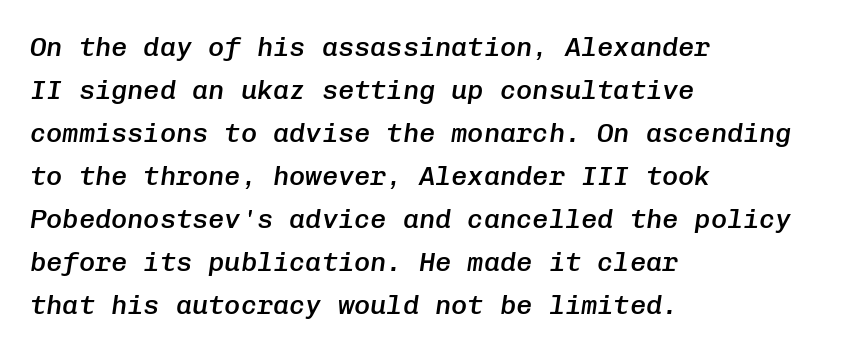
The image shows 27 px text type, italic (leaning right); set left-aligned, normal line spacing (1.59x), normal letter spacing, not underlined.
